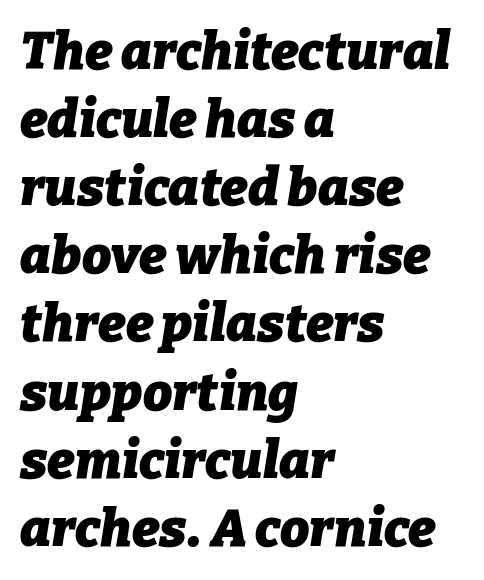
{"italic": "yes", "lean": "right", "slant_degrees": 9, "bold": "yes", "weight": "heavy", "width": "normal", "stroke_contrast": "low", "x_height": "medium", "monospaced": "no", "underline": "no", "align": "left", "line_spacing": "normal", "line_spacing_ratio": 1.31, "letter_spacing": "normal", "letter_spacing_em": 0.0, "glyph_px": 52}
